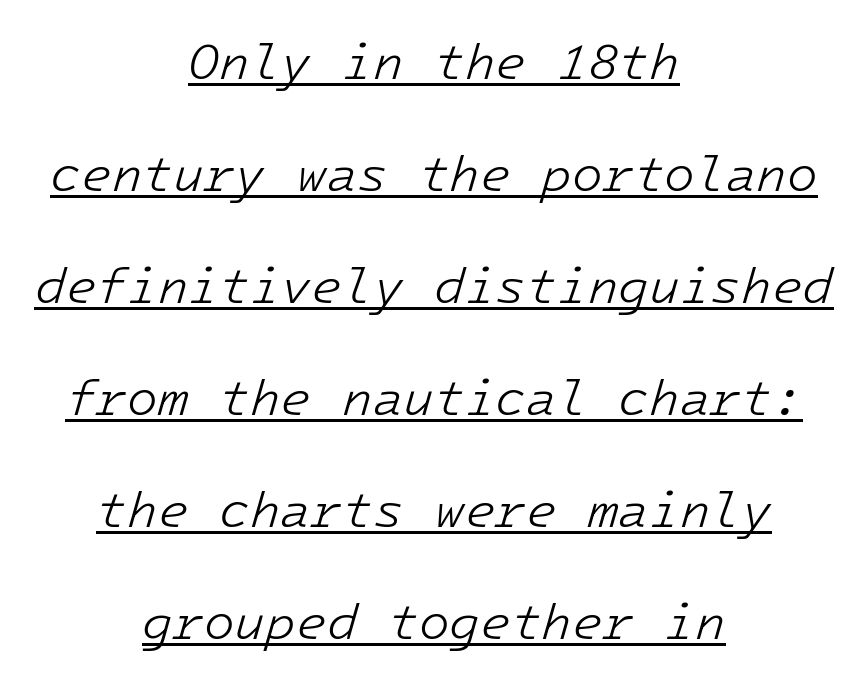
The letterforms sit shoulder to shoulder at normal distance. Would a proofreader flag this as italicized? Yes. Layout note: lines centered. You could count columns in this text — the font is strictly monospaced.
